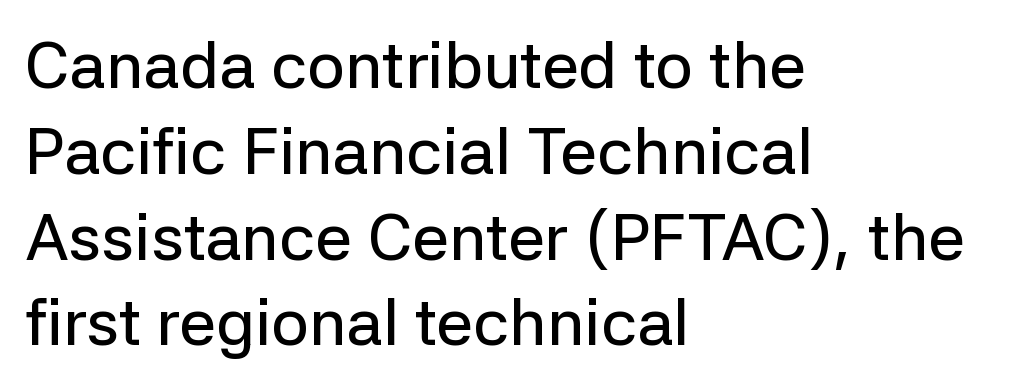
The image shows 66 px sans-serif type, upright; set left-aligned, normal line spacing (1.3x), normal letter spacing, not underlined; low stroke contrast and a medium x-height.
